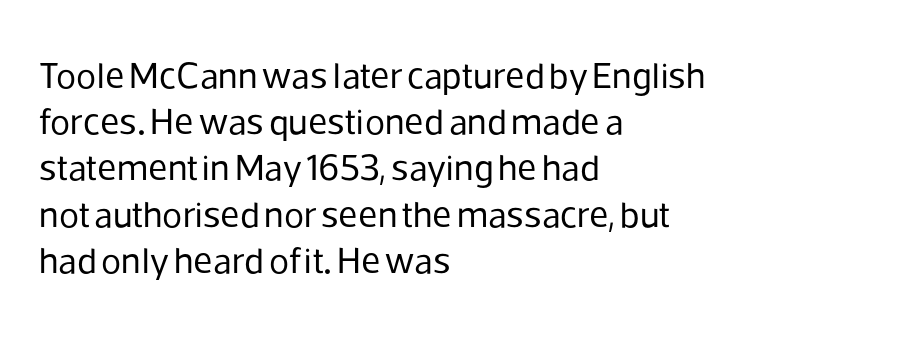
Q: Is the text bold? A: No.
Q: Is the text italic (slanted)? A: No, it is upright.
Q: Is the typeface a serif or a sans-serif typeface? A: Sans-serif.
Q: Is the text underlined? A: No.
Q: How is the paragraph aligned? A: Left-aligned.
Q: Is the spacing between letters normal or unusually wide? A: Normal.
Q: Is the spacing between lines tight, normal or loose? A: Normal.
Q: Width (condensed, normal, or wide)? A: Normal.
Q: Stroke contrast? A: Low.
Q: x-height? A: Medium.
Q: Monospaced? A: No.
